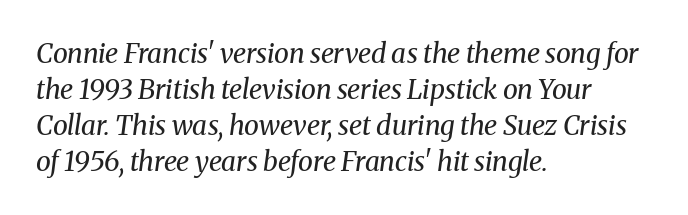
The image shows 27 px text type, italic (leaning right); set left-aligned, normal line spacing (1.33x), normal letter spacing, not underlined.
